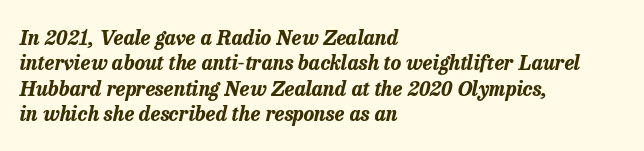
Q: Is the text bold? A: Yes.
Q: Is the text italic (slanted)? A: Yes, it leans right by about 13 degrees.
Q: Is the text underlined? A: No.
Q: How is the paragraph aligned? A: Left-aligned.
Q: Is the spacing between letters normal or unusually wide? A: Normal.
Q: Is the spacing between lines tight, normal or loose? A: Normal.
